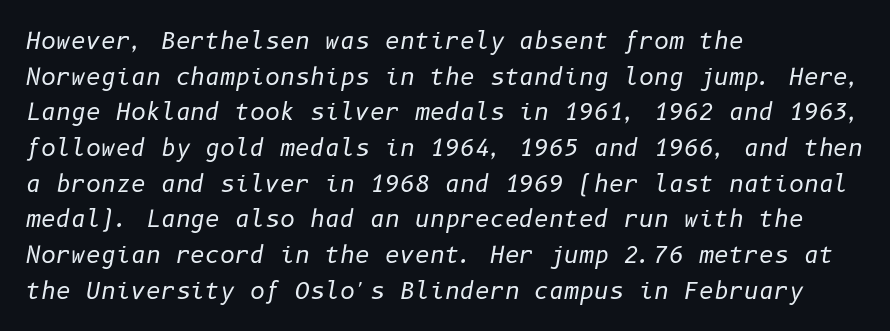
{"italic": "yes", "lean": "right", "slant_degrees": 10, "bold": "no", "underline": "no", "align": "left", "line_spacing": "normal", "line_spacing_ratio": 1.55, "letter_spacing": "normal", "letter_spacing_em": 0.0, "glyph_px": 23}
